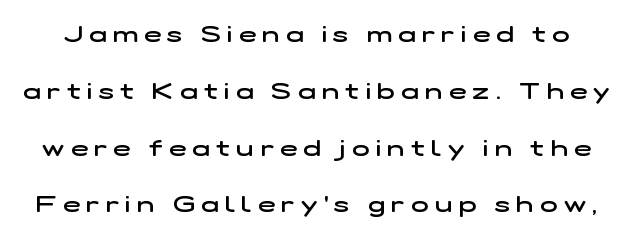
Horizontal bands of white between lines are thick stripes. Notice the strokes are somewhat thickened but not fully heavy: this is a semibold. Someone cranked the tracking dial way up on this one. Only glyphs here, with clear space below each row.
